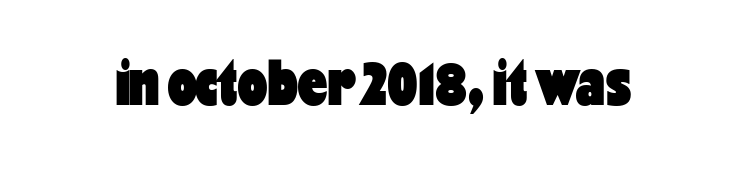
The strokes are fattened all the way to bold. Check where the strokes stop: nothing finishes them off — pure sans. The rendering keeps characters at their native spacing. This rendering features lettering with no underline. Spacing verdict: proportional, widths tailored to each character. Quick note: not italic, upright.
